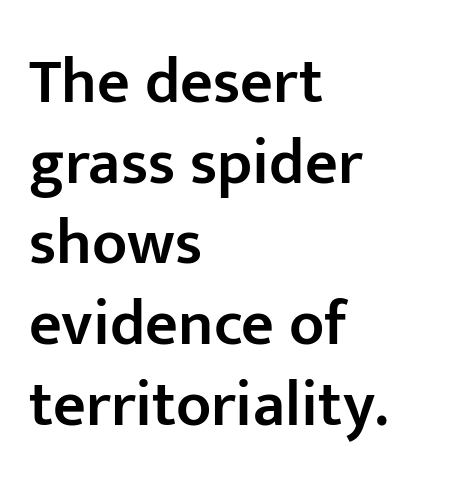
The image shows 64 px semibold sans-serif type, upright; set left-aligned, normal line spacing (1.26x), normal letter spacing, not underlined; low stroke contrast and a medium x-height.
